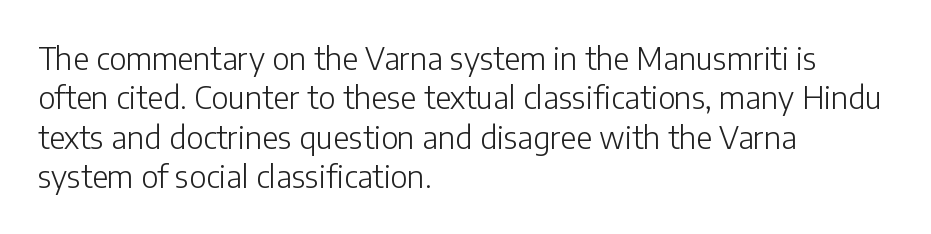
Q: Is the text bold? A: No.
Q: Is the text italic (slanted)? A: No, it is upright.
Q: Is the typeface a serif or a sans-serif typeface? A: Sans-serif.
Q: Is the text underlined? A: No.
Q: How is the paragraph aligned? A: Left-aligned.
Q: Is the spacing between letters normal or unusually wide? A: Normal.
Q: Is the spacing between lines tight, normal or loose? A: Normal.
Q: Width (condensed, normal, or wide)? A: Normal.
Q: Stroke contrast? A: Low.
Q: x-height? A: Medium.
Q: Monospaced? A: No.
